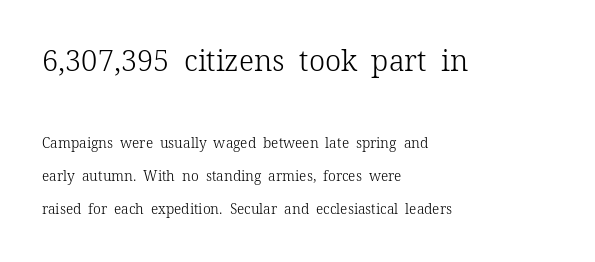
Q: Is the text bold? A: No.
Q: Is the text italic (slanted)? A: No, it is upright.
Q: Is the typeface a serif or a sans-serif typeface? A: Serif.
Q: Is the text underlined? A: No.
Q: How is the paragraph aligned? A: Left-aligned.
Q: Is the spacing between letters normal or unusually wide? A: Normal.
Q: Is the spacing between lines tight, normal or loose? A: Loose.
Q: Which block of text is set in a larger size, the first (top) or the second (bottom)? A: The first (top) one.
Q: Width (condensed, normal, or wide)? A: Normal.
Q: Stroke contrast? A: Low.
Q: x-height? A: Medium.
Q: Monospaced? A: No.
